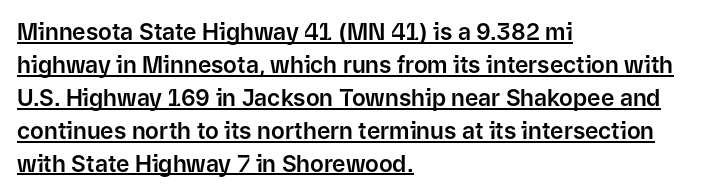
Vertically, the passage feels balanced, rows spaced as you'd expect. This sample uses an upright cut, with every glyph sitting square on the baseline. Beneath each row of characters lies a ruled line. Tracking here is standard; glyphs follow each other at the usual distance. Typeset ragged right — the left edge is the straight one.
